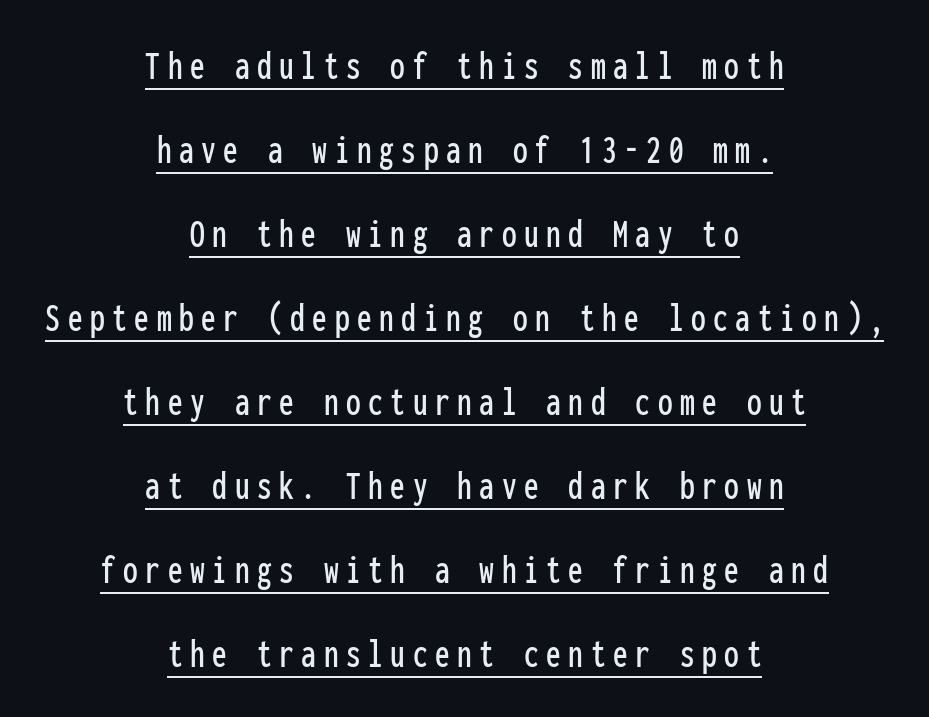
Q: Is the text italic (slanted)? A: No, it is upright.
Q: Is the typeface a serif or a sans-serif typeface? A: Sans-serif.
Q: Is the text underlined? A: Yes.
Q: How is the paragraph aligned? A: Centered.
Q: Is the spacing between lines tight, normal or loose? A: Loose.
Q: Width (condensed, normal, or wide)? A: Condensed.
Q: Stroke contrast? A: Low.
Q: x-height? A: Medium.
Q: Monospaced? A: Yes.
